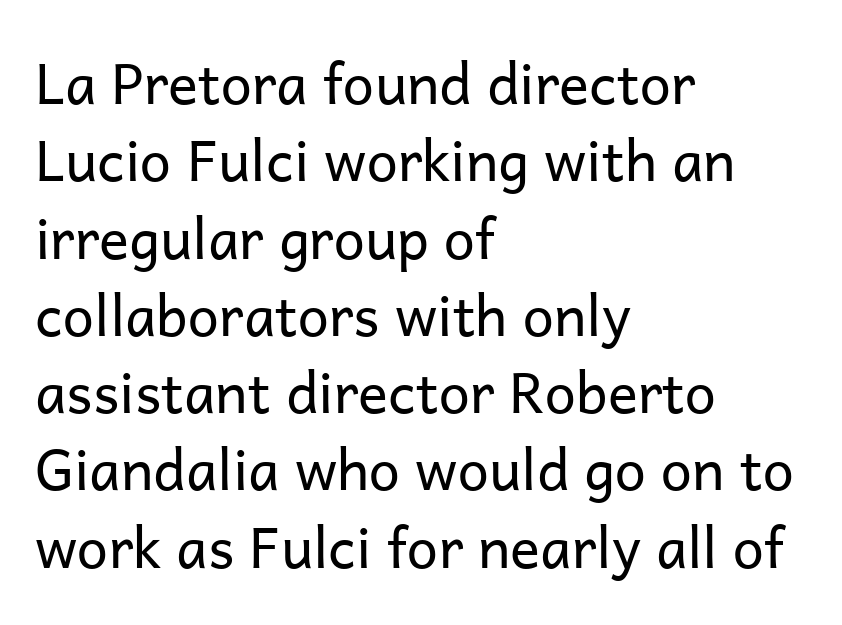
{"serif": "no", "italic": "no", "bold": "no", "weight": "regular", "width": "normal", "stroke_contrast": "low", "x_height": "medium", "monospaced": "no", "underline": "no", "align": "left", "line_spacing": "normal", "line_spacing_ratio": 1.38, "letter_spacing": "normal", "letter_spacing_em": 0.0, "glyph_px": 56}
